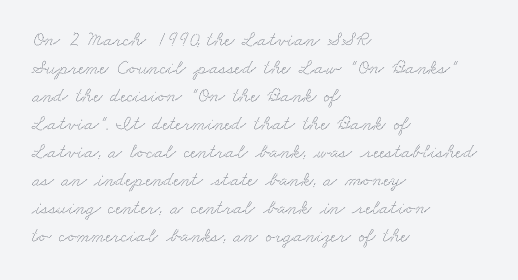
{"underline": "no", "align": "left", "line_spacing": "normal", "line_spacing_ratio": 1.4, "letter_spacing": "normal", "letter_spacing_em": 0.0, "glyph_px": 20}
